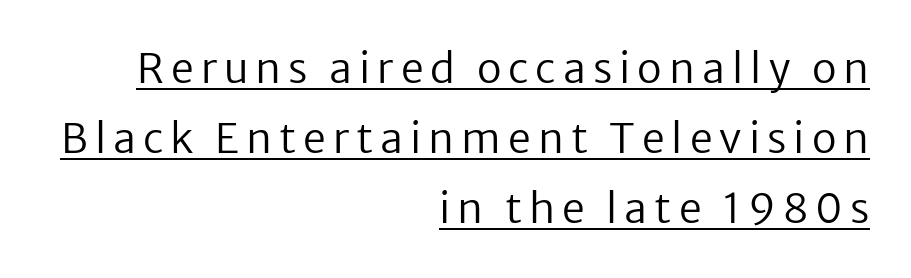
The image shows 41 px regular-weight sans-serif type, upright; set right-aligned, line spacing 1.71x, underlined; low stroke contrast and a medium x-height.
